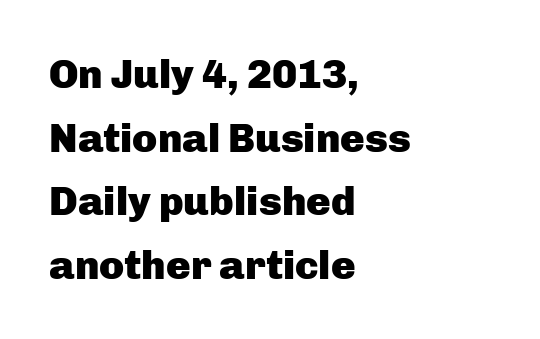
Q: Is the text bold? A: Yes.
Q: Is the text italic (slanted)? A: No, it is upright.
Q: Is the typeface a serif or a sans-serif typeface? A: Sans-serif.
Q: Is the text underlined? A: No.
Q: How is the paragraph aligned? A: Left-aligned.
Q: Is the spacing between letters normal or unusually wide? A: Normal.
Q: Is the spacing between lines tight, normal or loose? A: Normal.
Q: Width (condensed, normal, or wide)? A: Normal.
Q: Stroke contrast? A: Low.
Q: x-height? A: Medium.
Q: Monospaced? A: No.
